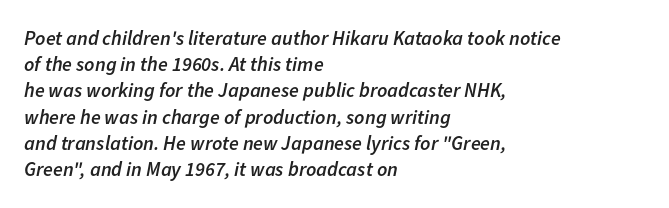
Q: Is the text bold? A: Semi-bold.
Q: Is the text italic (slanted)? A: Yes, it leans right by about 11 degrees.
Q: Is the text underlined? A: No.
Q: How is the paragraph aligned? A: Left-aligned.
Q: Is the spacing between letters normal or unusually wide? A: Normal.
Q: Is the spacing between lines tight, normal or loose? A: Normal.
